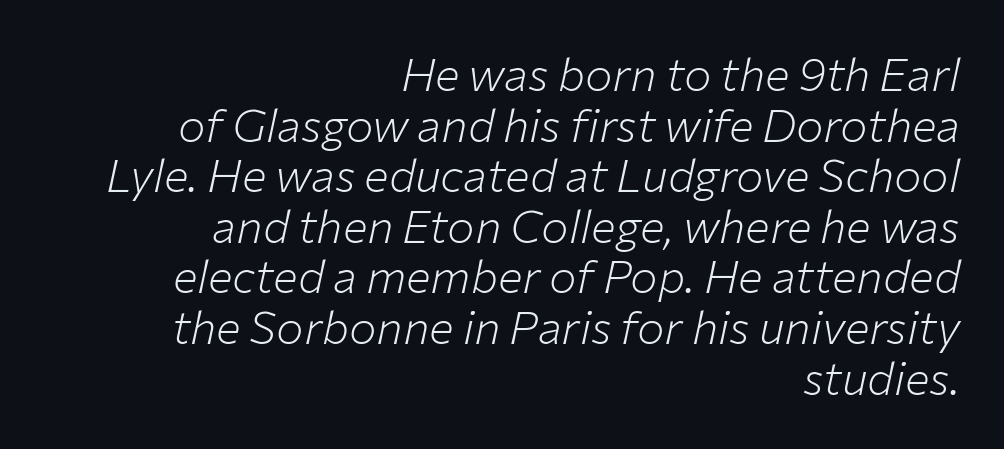
{"italic": "yes", "lean": "right", "slant_degrees": 12, "bold": "no", "weight": "light", "width": "normal", "stroke_contrast": "low", "x_height": "medium", "monospaced": "no", "underline": "no", "align": "right", "line_spacing": "tight", "line_spacing_ratio": 1.1, "letter_spacing": "normal", "letter_spacing_em": 0.0, "glyph_px": 46}
